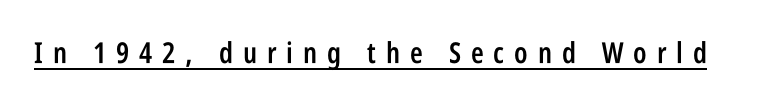
{"serif": "no", "italic": "no", "bold": "semi", "weight": "semibold", "width": "condensed", "stroke_contrast": "low", "x_height": "large", "monospaced": "no", "underline": "yes", "letter_spacing": "wide", "letter_spacing_em": 0.34, "glyph_px": 29}
